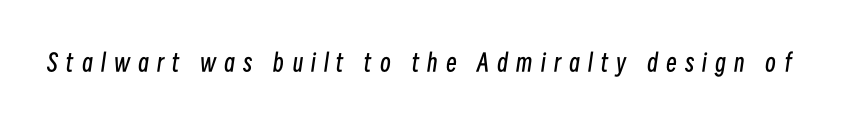
{"italic": "yes", "lean": "right", "slant_degrees": 8, "bold": "no", "underline": "no", "letter_spacing": "wide", "letter_spacing_em": 0.34, "glyph_px": 24}
